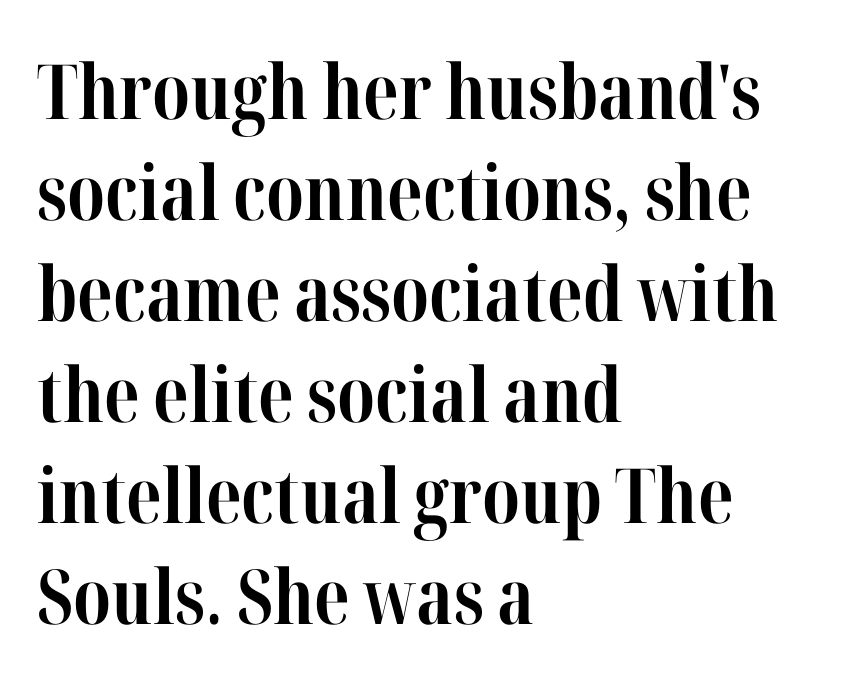
Left-aligned paragraph, ragged on the right. Evenly set lines give the paragraph a standard silhouette. The typesetting leans heavy: a genuine bold. Spacing verdict: proportional, widths tailored to each character. The type family on display is of the serif kind. Caption: standard tracking, unaltered.
